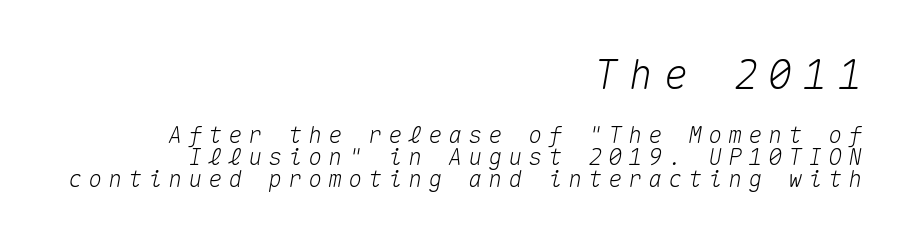
{"italic": "yes", "lean": "right", "slant_degrees": 10, "width": "normal", "stroke_contrast": "medium", "x_height": "medium", "monospaced": "yes", "underline": "no", "align": "right", "line_spacing": "tight", "line_spacing_ratio": 0.97, "letter_spacing": "wide", "letter_spacing_em": 0.27, "larger_block": "first", "size_ratio": 1.74, "glyph_px": 40}
